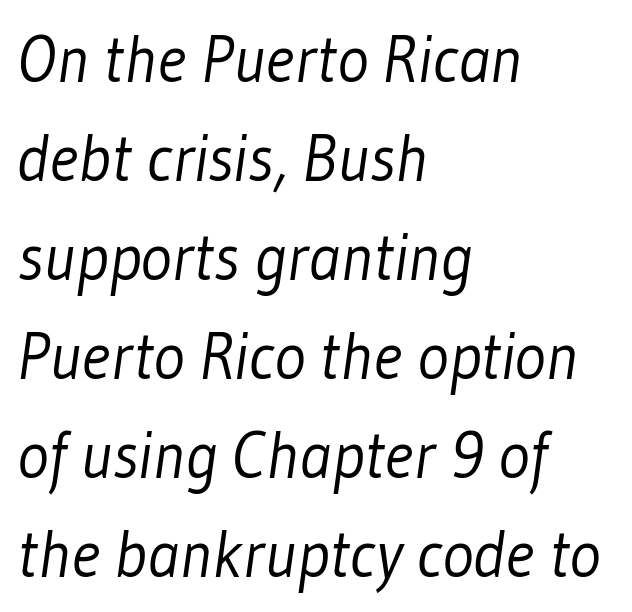
{"serif": "no", "bold": "no", "weight": "light", "width": "condensed", "stroke_contrast": "low", "x_height": "medium", "monospaced": "no", "underline": "no", "align": "left", "line_spacing": "normal", "line_spacing_ratio": 1.5, "letter_spacing": "normal", "letter_spacing_em": 0.0, "glyph_px": 66}
